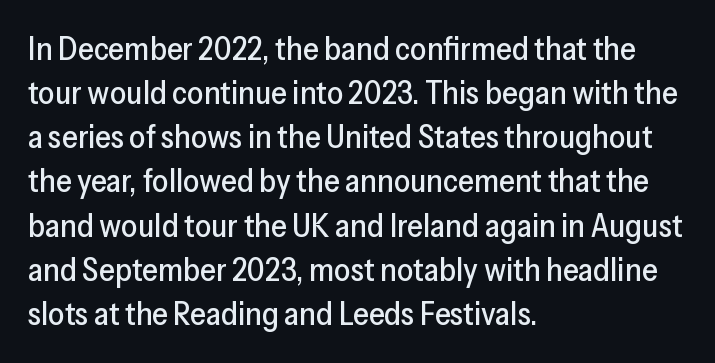
Short and long lines alike share a common starting point at left. Characters remain perfectly vertical along every line. Serifs: no, the terminals of the letterforms are clean. You could not count columns in this text — the font is proportionally spaced.
